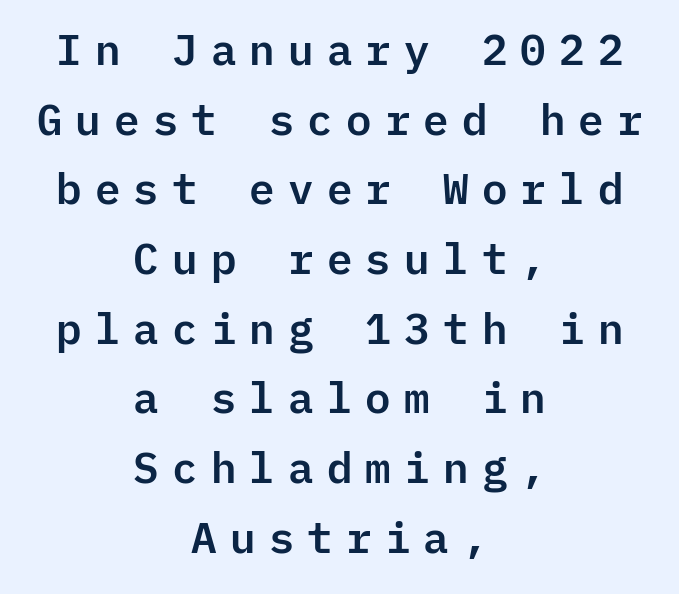
The image shows 43 px sans-serif type, upright, monospaced; set centered, normal line spacing (1.62x), unusually wide letter spacing (+0.26 em), not underlined; low stroke contrast and a medium x-height.
